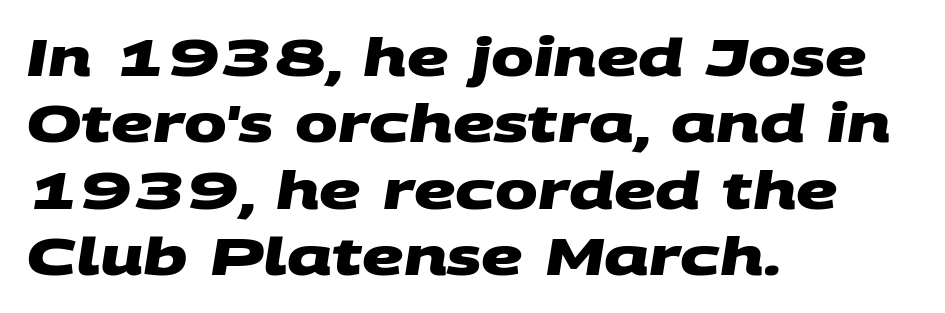
Short note: letters normally spaced. Stroke terminals: plain, sans-serif. The characters look thick and weighty, a clear bold. The passage shown is not underscored anywhere. Varying glyph widths throughout — classic text-font behaviour.
